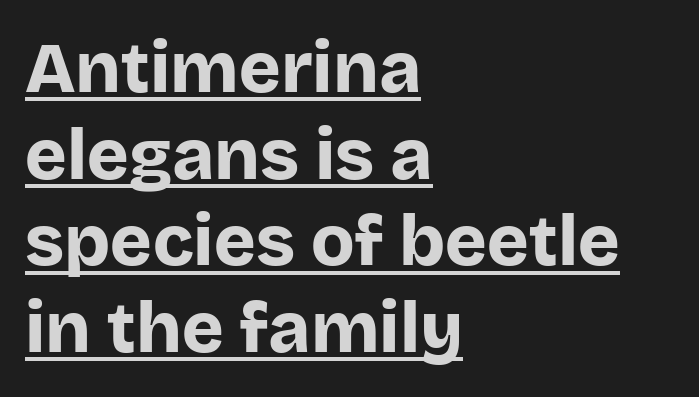
This sample uses a sans-serif face. The specimen includes a rule beneath the text block's lines. Proportional: the letters do not fall into vertical columns. Chunky letters — that's bold for sure. The letters stand straight up with perfectly vertical stems. The passage is arranged the way most books set body copy — flush left.
